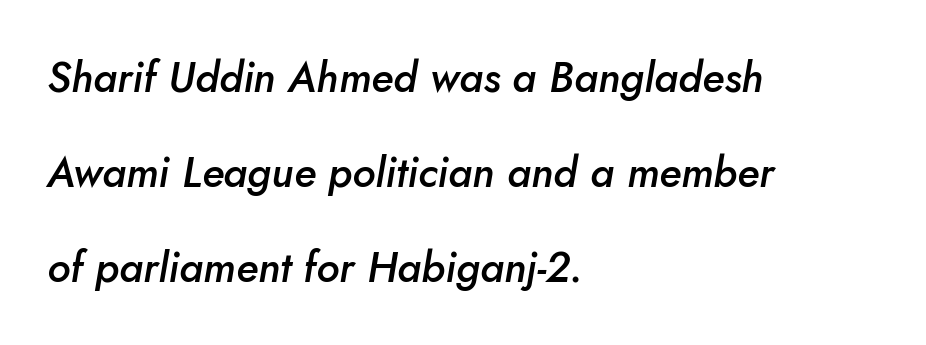
Q: Is the text bold? A: Semi-bold.
Q: Is the text italic (slanted)? A: Yes, it leans right by about 10 degrees.
Q: Is the text underlined? A: No.
Q: How is the paragraph aligned? A: Left-aligned.
Q: Is the spacing between letters normal or unusually wide? A: Normal.
Q: Is the spacing between lines tight, normal or loose? A: Loose.
Q: Width (condensed, normal, or wide)? A: Normal.
Q: Stroke contrast? A: Low.
Q: x-height? A: Small.
Q: Monospaced? A: No.
